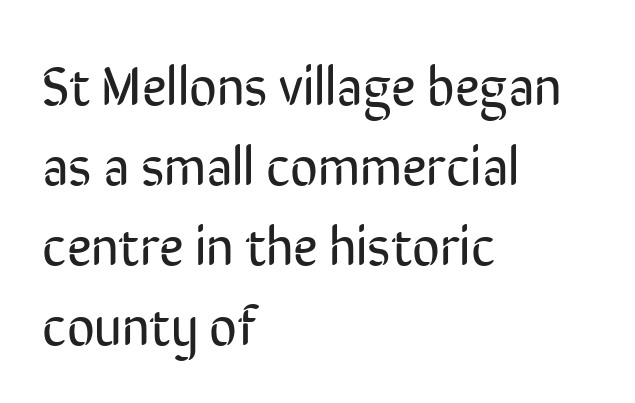
The image shows 54 px regular-weight, condensed sans-serif type, upright; set left-aligned, normal line spacing (1.48x), normal letter spacing, not underlined; low stroke contrast and a medium x-height.
